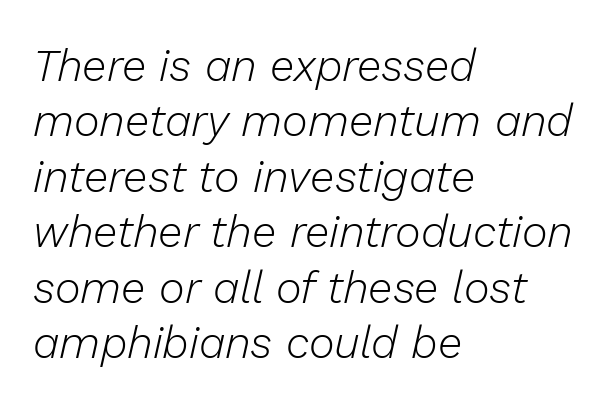
Nothing unusual about the tracking: characters are spaced as the font intends. Rule under the text: the space is simply empty. The cut favours lightness, reaching ordinary text weight at its darkest. Baseline-to-baseline distance is the conventional proportion of letter height.
